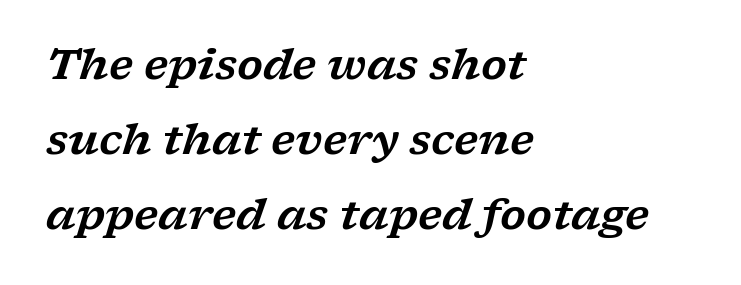
If you drew a line through each stem, it would be angled. The gap between lines stays unmarked. This rendering employs a face with finishing strokes, i.e., a serif. The rendering uses natural spacing where letterforms have individual widths. The text block is weighted toward the left margin, trailing off unevenly rightward.
